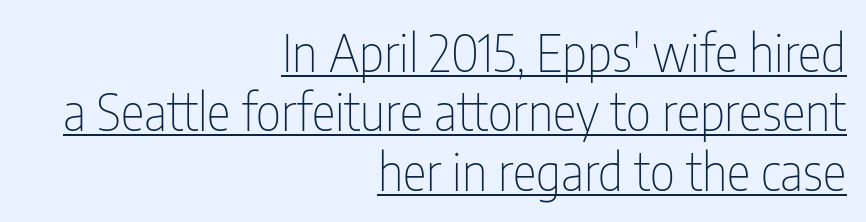
The image shows 50 px thin, condensed sans-serif type, upright; set right-aligned, line spacing 1.19x, normal letter spacing, underlined; low stroke contrast and a medium x-height.
